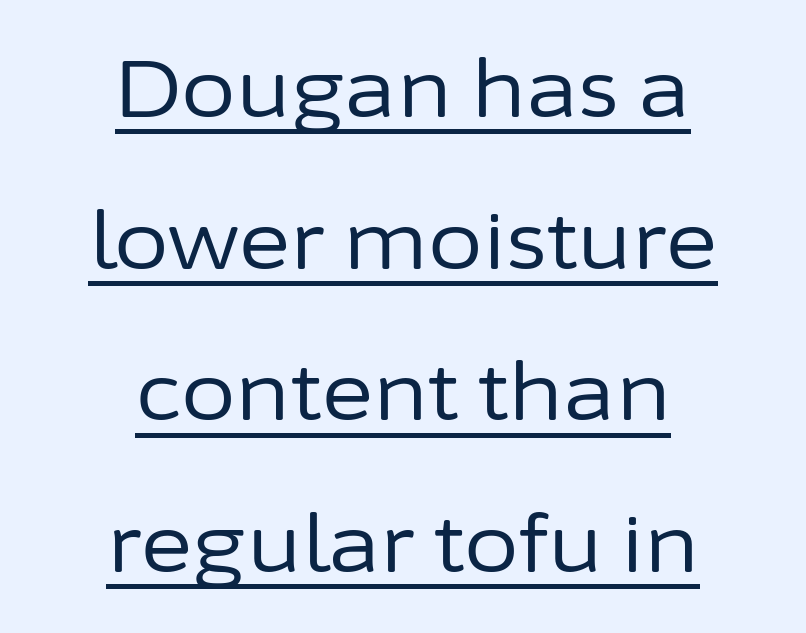
Q: Is the text bold? A: No.
Q: Is the text italic (slanted)? A: No, it is upright.
Q: Is the typeface a serif or a sans-serif typeface? A: Sans-serif.
Q: Is the text underlined? A: Yes.
Q: How is the paragraph aligned? A: Centered.
Q: Is the spacing between letters normal or unusually wide? A: Normal.
Q: Is the spacing between lines tight, normal or loose? A: Loose.
Q: Width (condensed, normal, or wide)? A: Normal.
Q: Stroke contrast? A: Low.
Q: x-height? A: Medium.
Q: Monospaced? A: No.
